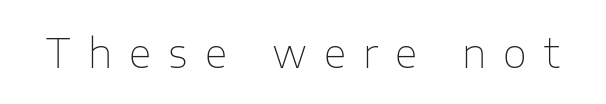
You could not count columns in this text — the font is proportionally spaced. Each row of text sits above clean, open space. Weight: not bold — regular or lighter. Loose tracking; the words dissolve into strings of separated letters.
